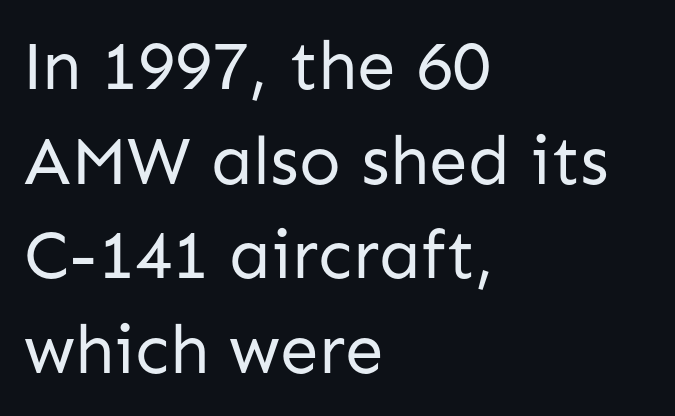
Q: Is the text bold? A: No.
Q: Is the text italic (slanted)? A: No, it is upright.
Q: Is the typeface a serif or a sans-serif typeface? A: Sans-serif.
Q: Is the text underlined? A: No.
Q: How is the paragraph aligned? A: Left-aligned.
Q: Is the spacing between letters normal or unusually wide? A: Normal.
Q: Is the spacing between lines tight, normal or loose? A: Normal.
Q: Width (condensed, normal, or wide)? A: Normal.
Q: Stroke contrast? A: Low.
Q: x-height? A: Medium.
Q: Monospaced? A: No.
